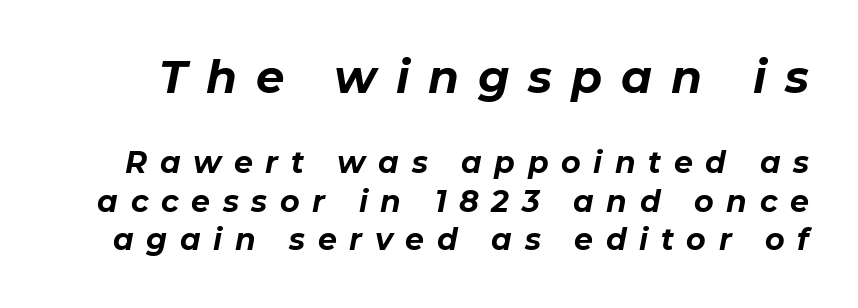
Q: Is the text bold? A: Yes.
Q: Is the text italic (slanted)? A: Yes, it leans right by about 11 degrees.
Q: Is the text underlined? A: No.
Q: Is the spacing between letters normal or unusually wide? A: Unusually wide.
Q: Is the spacing between lines tight, normal or loose? A: Normal.
Q: Which block of text is set in a larger size, the first (top) or the second (bottom)? A: The first (top) one.
Q: Width (condensed, normal, or wide)? A: Normal.
Q: Stroke contrast? A: Low.
Q: x-height? A: Medium.
Q: Monospaced? A: No.
